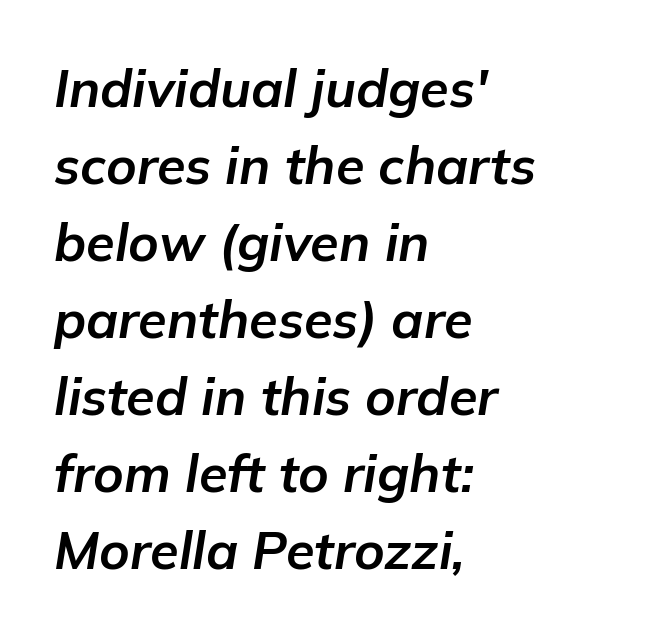
Do the characters align in a grid? No, the font is proportional. Italic? Definitely — the glyphs are oblique. Heavy, bold letterforms. The designer left line spacing at the default. The space beneath each line is pristine and unruled. Visually the block forms a straight wall on the left and a jagged coastline on the right.
